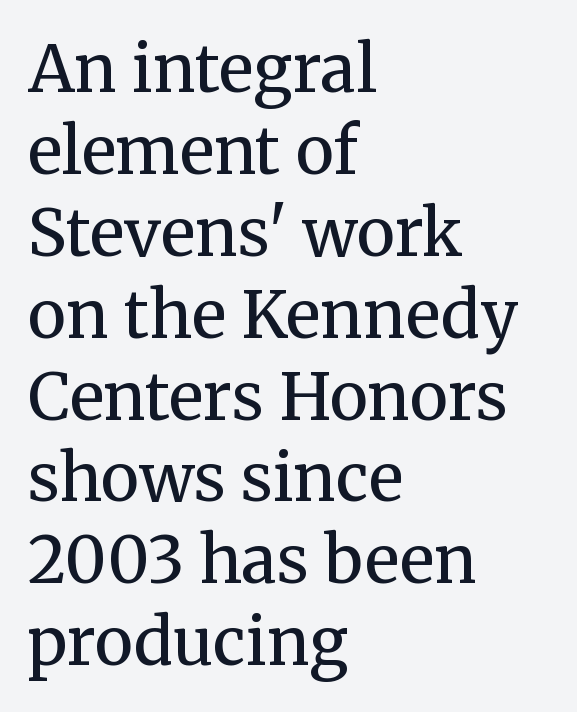
The image shows 65 px regular-weight serif type, upright; set left-aligned, normal line spacing (1.26x), normal letter spacing, not underlined; medium stroke contrast and a medium x-height.
